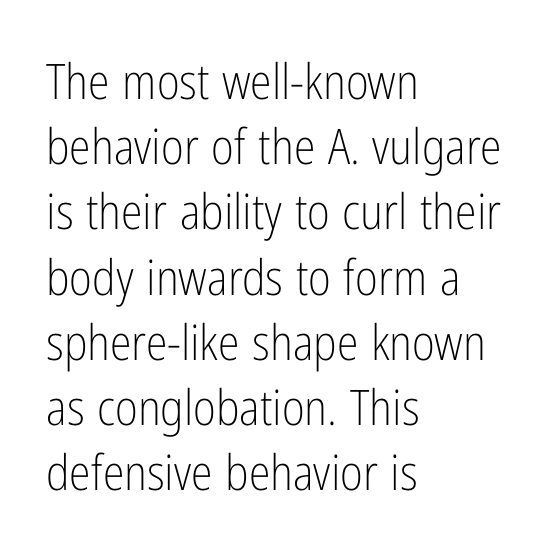
Has an underline been added? It has not. Compared with a centered layout, this one pins lines to the left instead. Stems here are at most as thick as an everyday book face. Do the letters lean? They stand straight. The leading is moderate, giving the passage an even texture. These lines keep a tight, regular rhythm from letter to letter.
